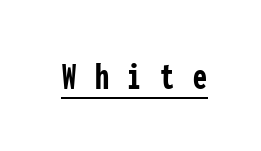
{"serif": "no", "italic": "no", "bold": "yes", "weight": "semibold", "width": "condensed", "stroke_contrast": "low", "x_height": "medium", "monospaced": "yes", "underline": "yes", "letter_spacing": "wide", "letter_spacing_em": 0.47, "glyph_px": 40}
